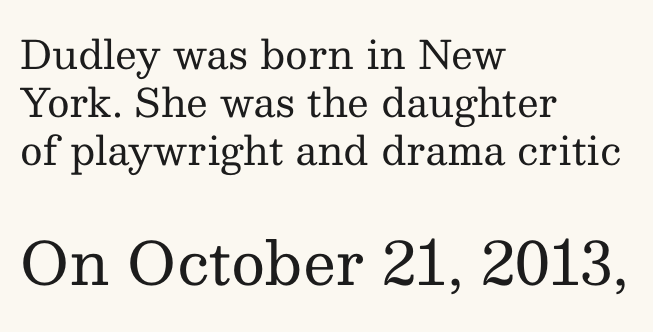
Q: Is the text bold? A: No.
Q: Is the text italic (slanted)? A: No, it is upright.
Q: Is the typeface a serif or a sans-serif typeface? A: Serif.
Q: Is the text underlined? A: No.
Q: How is the paragraph aligned? A: Left-aligned.
Q: Is the spacing between letters normal or unusually wide? A: Normal.
Q: Which block of text is set in a larger size, the first (top) or the second (bottom)? A: The second (bottom) one.
Q: Width (condensed, normal, or wide)? A: Normal.
Q: Stroke contrast? A: Medium.
Q: x-height? A: Medium.
Q: Monospaced? A: No.
